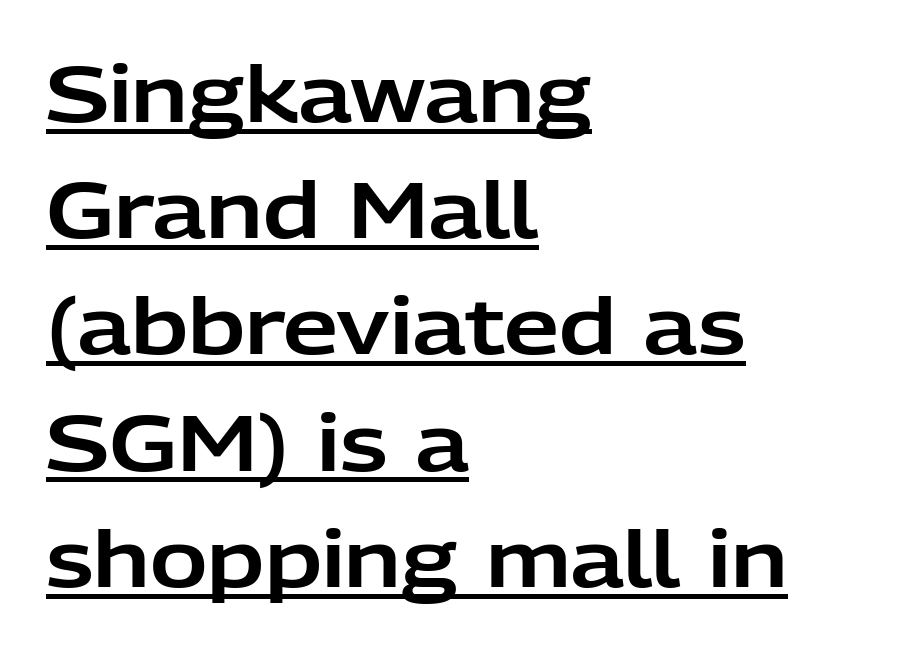
Upright lettering throughout. Inter-character spacing is left at the font's built-in metrics. Note the varied advance widths — an 'i' is clearly narrower than an 'm'. Caption: multi-line text, flush left, ragged right.
